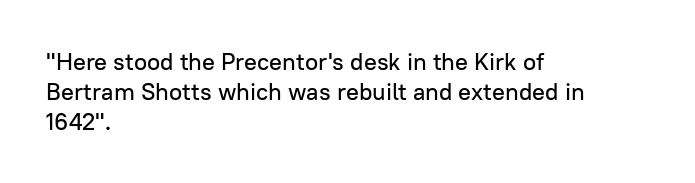
The image shows 24 px text type, upright; set left-aligned, line spacing 1.24x, normal letter spacing, not underlined.
